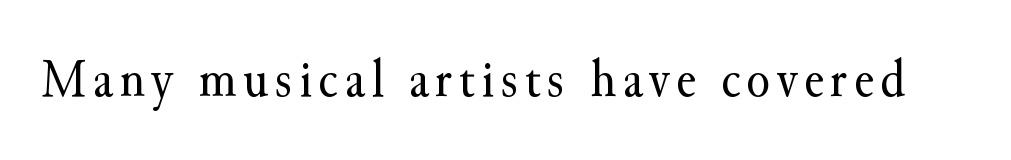
{"serif": "yes", "italic": "no", "bold": "no", "weight": "regular", "width": "normal", "stroke_contrast": "medium", "x_height": "small", "monospaced": "no", "underline": "no", "glyph_px": 54}
